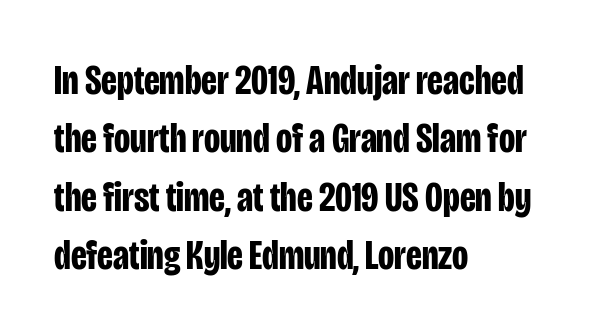
{"serif": "no", "italic": "no", "bold": "yes", "weight": "bold", "width": "condensed", "stroke_contrast": "low", "x_height": "large", "monospaced": "no", "underline": "no", "align": "left", "line_spacing": "normal", "line_spacing_ratio": 1.39, "letter_spacing": "normal", "letter_spacing_em": 0.0, "glyph_px": 42}
